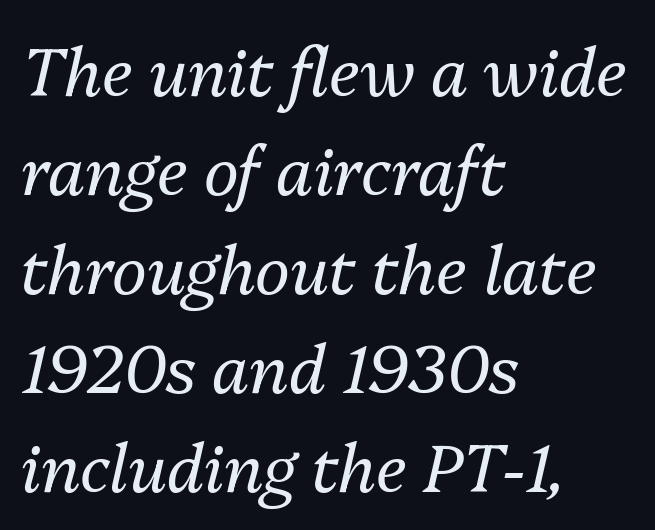
{"italic": "yes", "lean": "right", "slant_degrees": 13, "bold": "no", "weight": "regular", "width": "normal", "stroke_contrast": "medium", "x_height": "medium", "monospaced": "no", "underline": "no", "align": "left", "line_spacing": "normal", "line_spacing_ratio": 1.5, "letter_spacing": "normal", "letter_spacing_em": 0.0, "glyph_px": 66}
